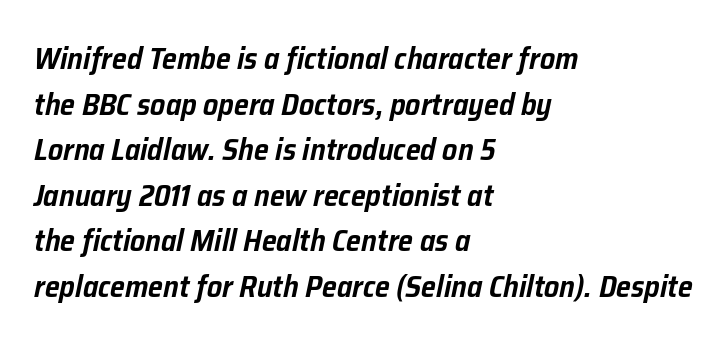
{"italic": "yes", "lean": "right", "slant_degrees": 12, "width": "normal", "stroke_contrast": "low", "x_height": "medium", "monospaced": "no", "underline": "no", "align": "left", "line_spacing": "normal", "line_spacing_ratio": 1.52, "letter_spacing": "normal", "letter_spacing_em": 0.0, "glyph_px": 30}
